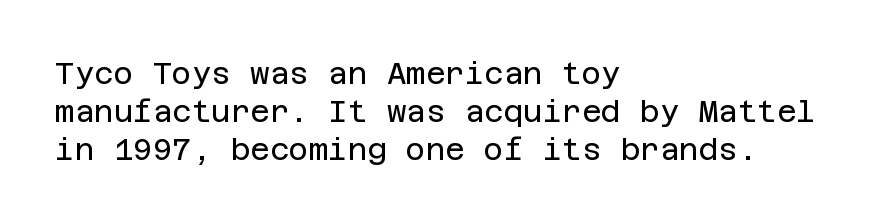
The image shows 30 px regular-weight sans-serif type, upright; set left-aligned, normal line spacing (1.26x), normal letter spacing, not underlined; low stroke contrast and a large x-height.
